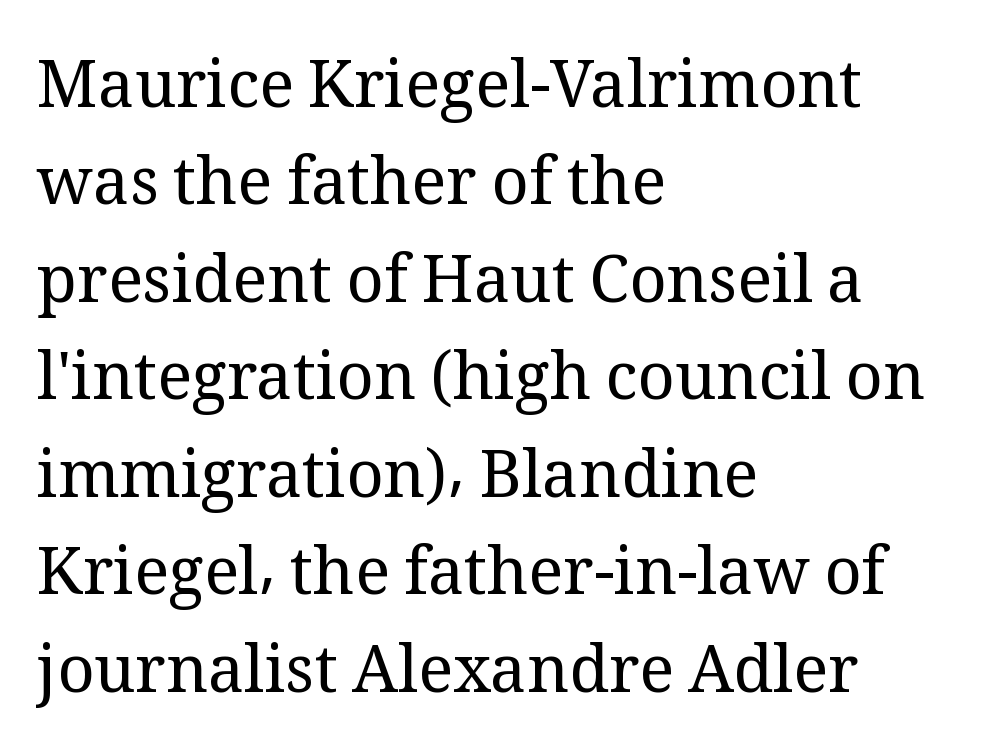
A clean baseline with only descenders dipping below it. Rendered with straight, roman letterforms. In CSS terms this would be text-align: left. Font category for this specimen: serif. No heavy texture on the line: the type isn't bold. Observe the ordinary spacing: letters are neighbours, not strangers.
